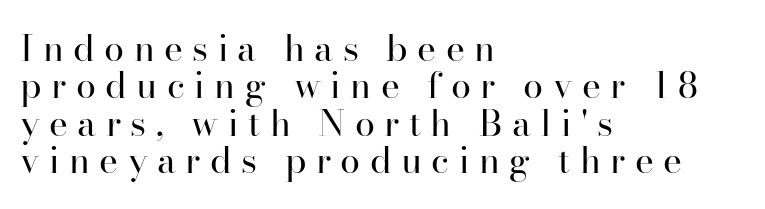
{"serif": "yes", "italic": "no", "bold": "no", "weight": "regular", "width": "normal", "stroke_contrast": "high", "x_height": "small", "monospaced": "no", "underline": "no", "align": "left", "line_spacing": "tight", "line_spacing_ratio": 1.04, "letter_spacing": "wide", "letter_spacing_em": 0.26, "glyph_px": 36}
